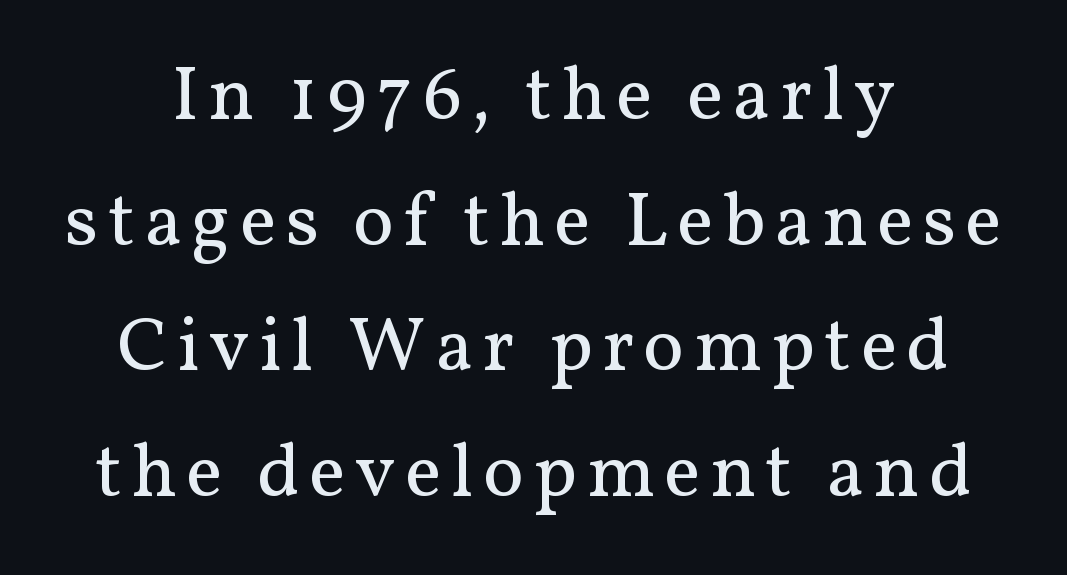
The image shows 77 px regular-weight serif type, upright; set normal line spacing (1.63x), not underlined; medium stroke contrast and a medium x-height.
